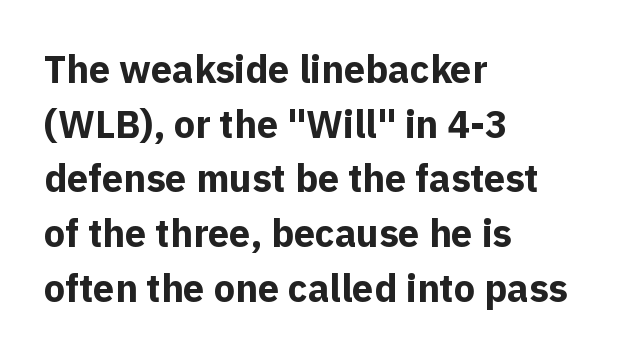
The zone under the glyphs is completely vacant. Characters follow at the spacing the type designer built in. The block of text has a typical density, with ordinary space between rows. Here the designer chose a conventional face with non-uniform glyph widths. Every character sits straight up, as roman type does. I'd call this a sans setting — the letters go barefoot.
